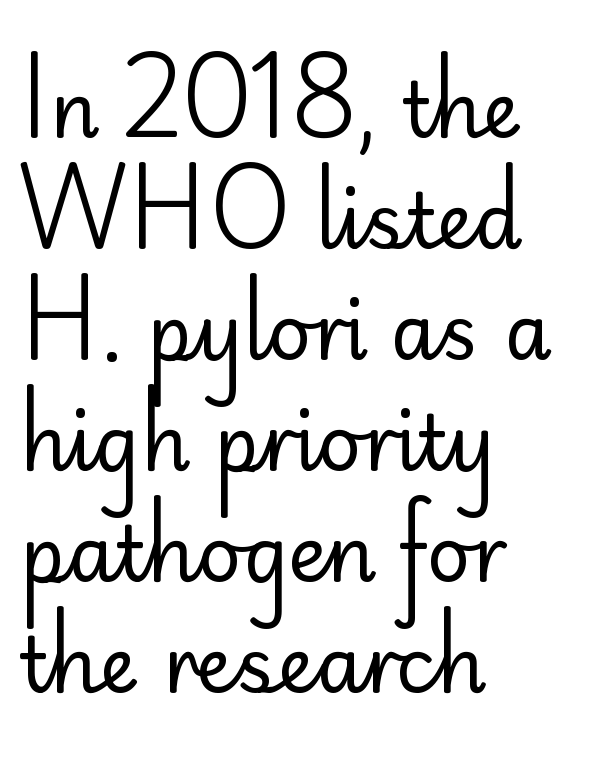
Q: Is the text bold? A: No.
Q: Is the text italic (slanted)? A: No, it is upright.
Q: Is the typeface a serif or a sans-serif typeface? A: Sans-serif.
Q: Is the text underlined? A: No.
Q: How is the paragraph aligned? A: Left-aligned.
Q: Is the spacing between letters normal or unusually wide? A: Normal.
Q: Is the spacing between lines tight, normal or loose? A: Normal.
Q: Width (condensed, normal, or wide)? A: Normal.
Q: Stroke contrast? A: Low.
Q: x-height? A: Small.
Q: Monospaced? A: No.
